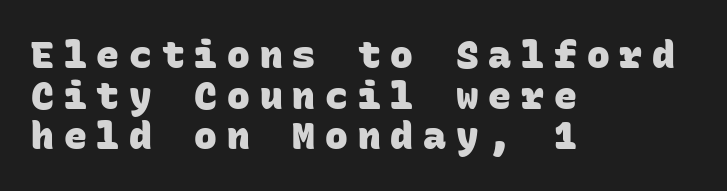
Summary of weight: heavy, a full bold. The letterforms stand isolated, each surrounded by extra space. The baseline area is clear. This sample has the even, mechanical cadence of fixed-width lettering.
